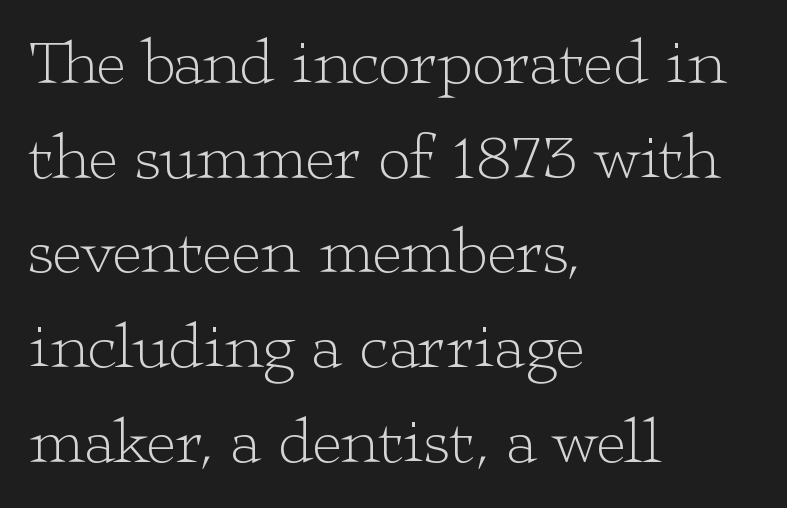
Q: Is the text bold? A: No.
Q: Is the text italic (slanted)? A: No, it is upright.
Q: Is the typeface a serif or a sans-serif typeface? A: Serif.
Q: Is the text underlined? A: No.
Q: How is the paragraph aligned? A: Left-aligned.
Q: Is the spacing between letters normal or unusually wide? A: Normal.
Q: Is the spacing between lines tight, normal or loose? A: Normal.
Q: Width (condensed, normal, or wide)? A: Wide.
Q: Stroke contrast? A: Low.
Q: x-height? A: Medium.
Q: Monospaced? A: No.
